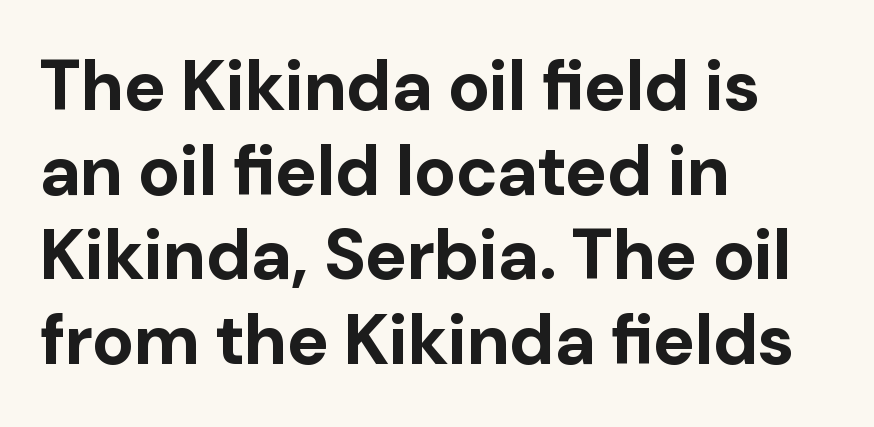
Every row of glyphs begins at an identical x-position on the left. Heavy-handed strokes throughout: this text is bold. Letters rest on an invisible, unmarked baseline. Each letter keeps its own natural width here, so spacing adapts to shape. The face used here is a sans, in the tradition of grotesques and geometrics. These lines were composed using upright roman letters.
